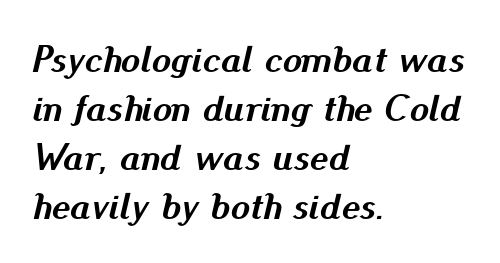
The image shows 39 px semibold type, italic (leaning right); set left-aligned, normal line spacing (1.26x), normal letter spacing, not underlined; medium stroke contrast and a small x-height.
